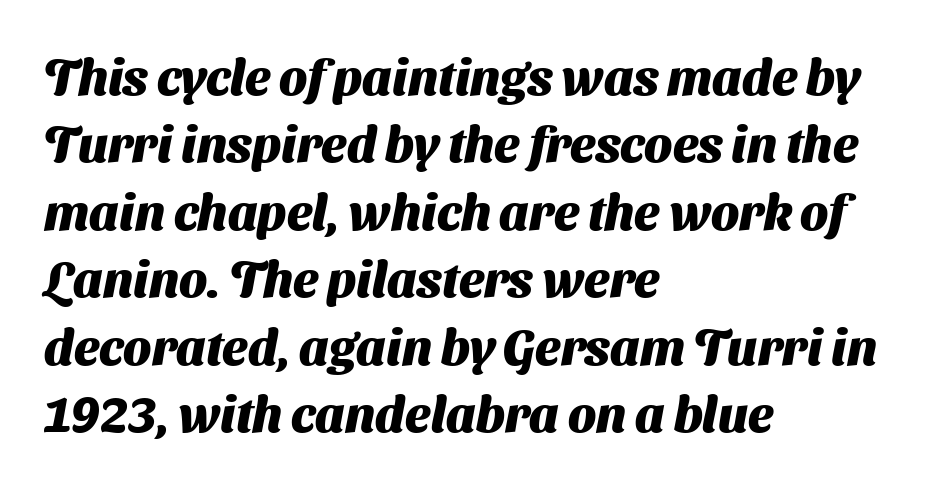
The line texture is even and compact thanks to regular tracking. Observe the absence of serifs on each vertical stroke in this sample. Note the varied advance widths — an 'i' is clearly narrower than an 'm'. As a designer I'd log this as weight 700, bold. The line-height multiplier appears to be the usual default.
